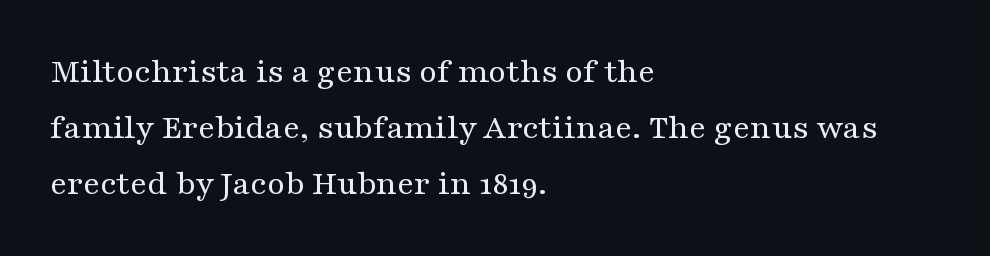
Here the glyphs are tracked normally, forming tight word shapes. The passage is arranged the way most books set body copy — flush left. Is the type heavy? It reads as light-to-regular instead. Students, observe: this is what conventionally led text looks like. Nobody drew a line under any word here.
